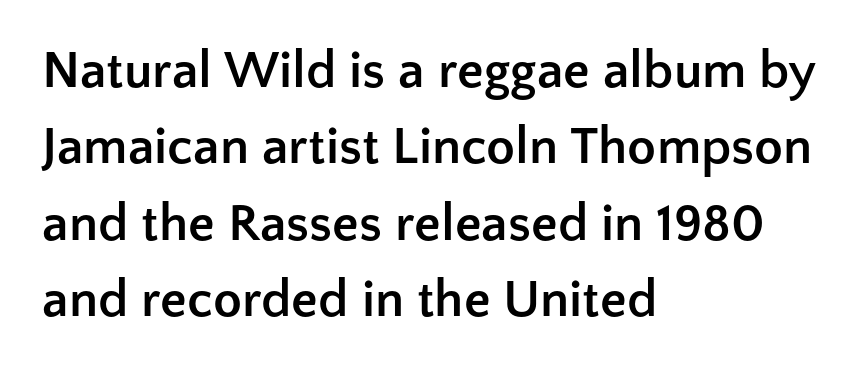
Is there any slant? The stems are plumb. Just letters on the line, the space beneath them empty. In terms of letterspacing, this is plain default setting. The characters look thick and weighty, a clear bold. A normal amount of white space separates one row of letters from the next. The text was rendered using a sans face with plain stroke endings.
